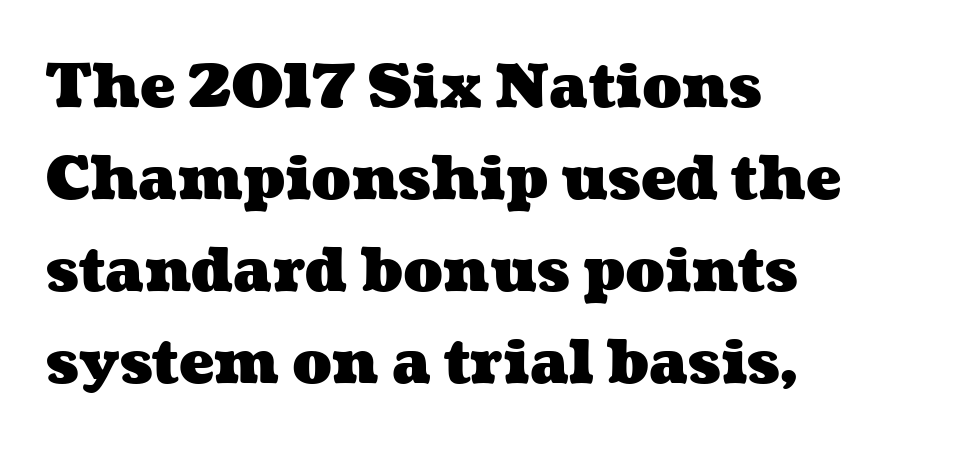
Regular leading. These lines stack with their left ends in a neat column. The gap between lines stays unmarked. The face used here is rendered with its standard letterfit. Proportional: the letters do not fall into vertical columns. In terms of weight, the rendering is a true, heavy bold.
